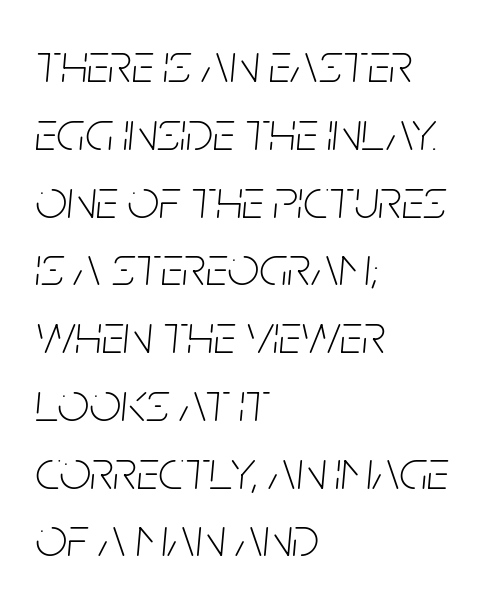
The passage shown leans; its letterforms are oblique. You could not count columns in this text — the font is proportionally spaced. Each word holds together tightly as a unit, with standard inter-letter gaps. Compared with a typical body face, this is equally light or lighter still. Rule under the text: the space is simply empty.
